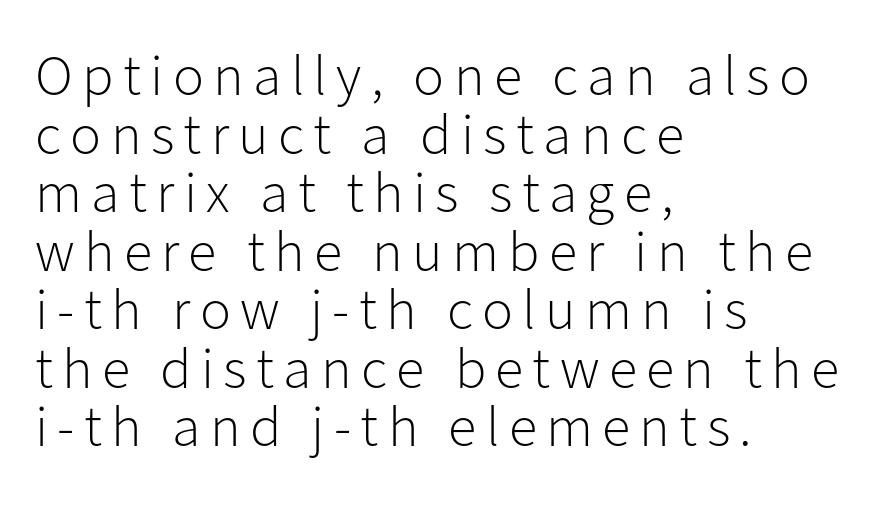
The image shows 58 px light sans-serif type, upright; set left-aligned, tight line spacing (1.01x), not underlined; low stroke contrast and a medium x-height.
